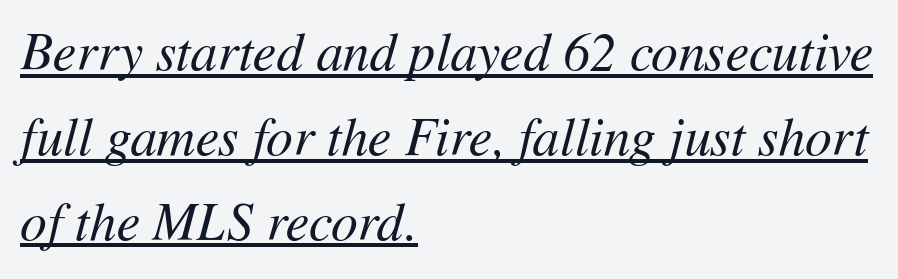
The image shows 53 px regular-weight type, italic (leaning right); set left-aligned, normal line spacing (1.6x), normal letter spacing, underlined; medium stroke contrast and a medium x-height.
